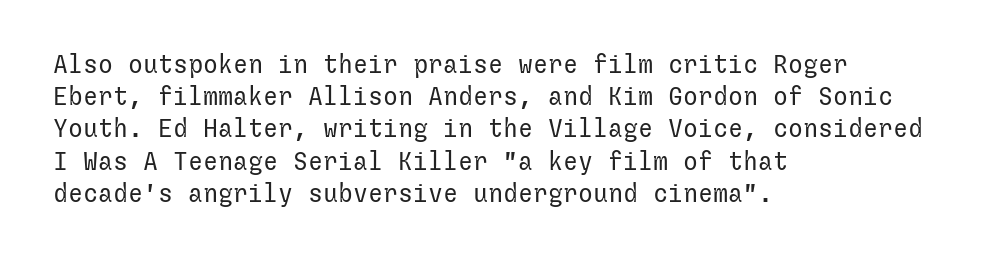
These lines keep a tight, regular rhythm from letter to letter. This sample is left-justified, so line endings fall wherever the words run out. The space between consecutive lines is moderate. Do the letters lean? They stand straight. The passage shown is not underscored anywhere. Stems and bowls with no extra thickness — not bold.
